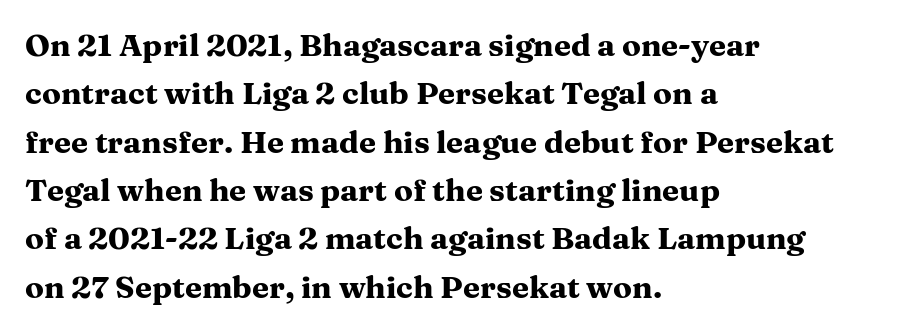
The image shows 31 px heavy, wide serif type, upright; set left-aligned, normal line spacing (1.56x), normal letter spacing, not underlined; medium stroke contrast and a medium x-height.
